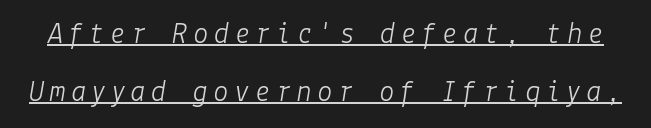
Compared with a typical body face, this is equally light or lighter still. This rendering features underlined lettering. Is the type slanted? Yes — the strokes lean at a clear angle.
